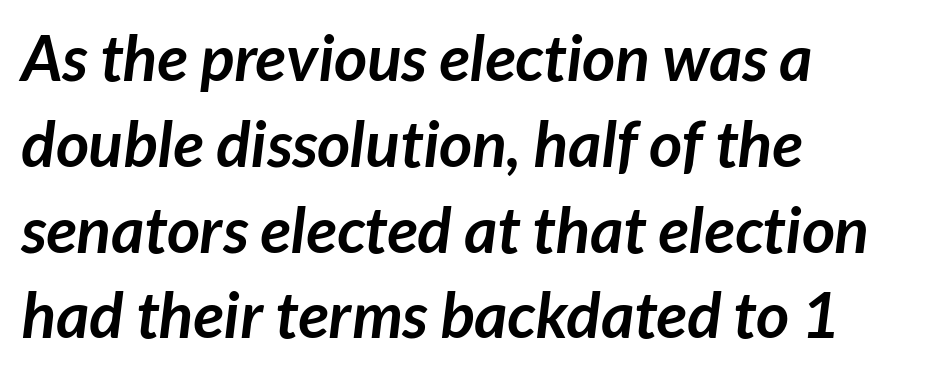
Q: Is the text bold? A: Yes.
Q: Is the typeface a serif or a sans-serif typeface? A: Sans-serif.
Q: Is the text underlined? A: No.
Q: How is the paragraph aligned? A: Left-aligned.
Q: Is the spacing between letters normal or unusually wide? A: Normal.
Q: Is the spacing between lines tight, normal or loose? A: Normal.
Q: Width (condensed, normal, or wide)? A: Normal.
Q: Stroke contrast? A: Low.
Q: x-height? A: Medium.
Q: Monospaced? A: No.
